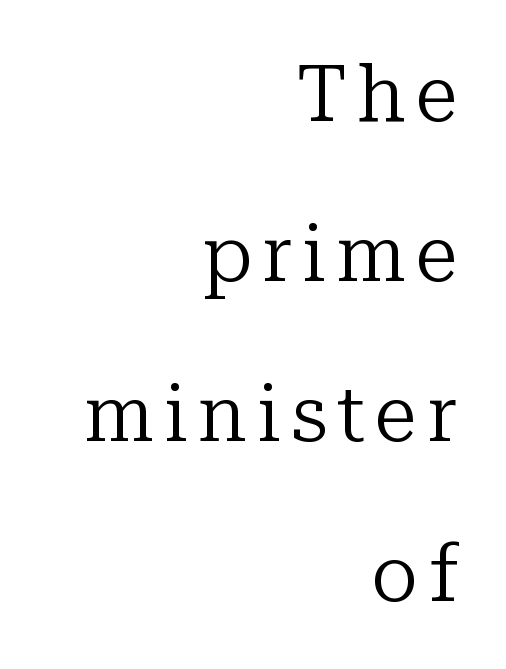
Q: Is the text bold? A: No.
Q: Is the text italic (slanted)? A: No, it is upright.
Q: Is the typeface a serif or a sans-serif typeface? A: Serif.
Q: Is the text underlined? A: No.
Q: How is the paragraph aligned? A: Right-aligned.
Q: Is the spacing between lines tight, normal or loose? A: Loose.
Q: Width (condensed, normal, or wide)? A: Normal.
Q: Stroke contrast? A: Low.
Q: x-height? A: Medium.
Q: Monospaced? A: No.
